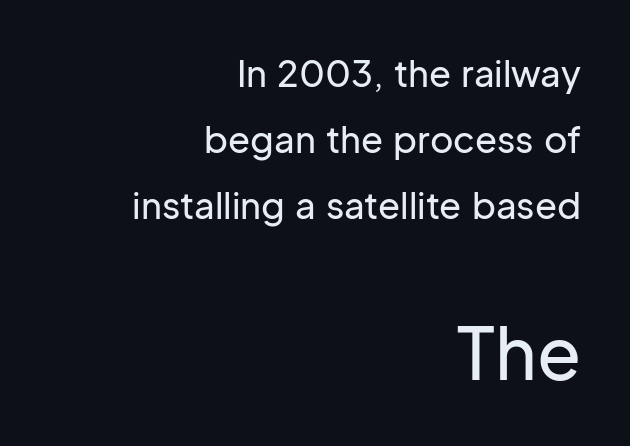
{"serif": "no", "italic": "no", "width": "normal", "stroke_contrast": "low", "x_height": "medium", "monospaced": "no", "underline": "no", "align": "right", "line_spacing_ratio": 1.84, "letter_spacing": "normal", "letter_spacing_em": 0.0, "larger_block": "second", "size_ratio": 2.0, "glyph_px": 72}
